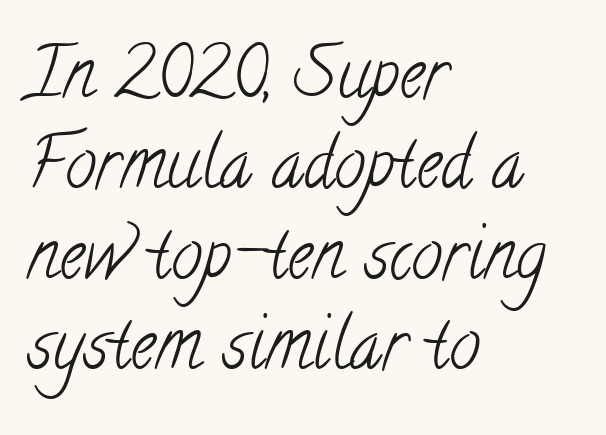
{"bold": "no", "weight": "light", "width": "condensed", "stroke_contrast": "low", "x_height": "small", "monospaced": "no", "underline": "no", "align": "left", "line_spacing": "normal", "line_spacing_ratio": 1.29, "letter_spacing": "normal", "letter_spacing_em": 0.0, "glyph_px": 70}
